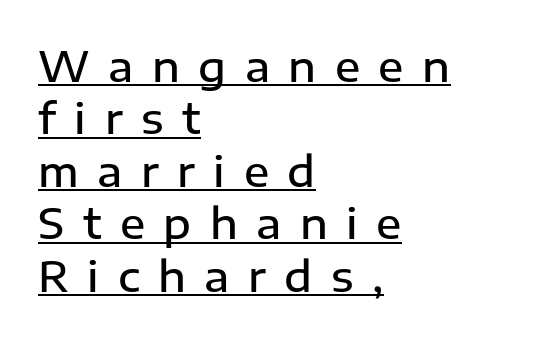
{"serif": "no", "italic": "no", "bold": "semi", "weight": "semibold", "width": "normal", "stroke_contrast": "low", "x_height": "medium", "monospaced": "no", "underline": "yes", "align": "left", "line_spacing": "normal", "line_spacing_ratio": 1.25, "letter_spacing": "wide", "letter_spacing_em": 0.44, "glyph_px": 42}
